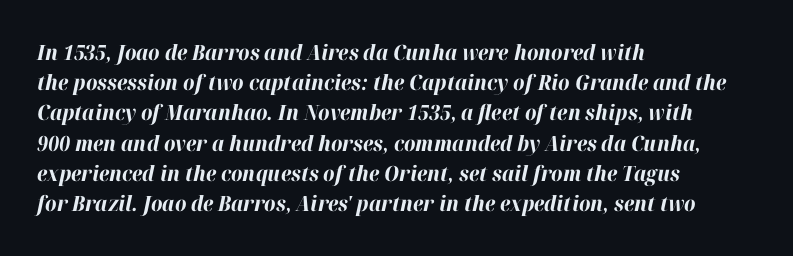
Q: Is the text bold? A: Yes.
Q: Is the text italic (slanted)? A: Yes, it leans right by about 12 degrees.
Q: Is the text underlined? A: No.
Q: How is the paragraph aligned? A: Left-aligned.
Q: Is the spacing between letters normal or unusually wide? A: Normal.
Q: Is the spacing between lines tight, normal or loose? A: Normal.
